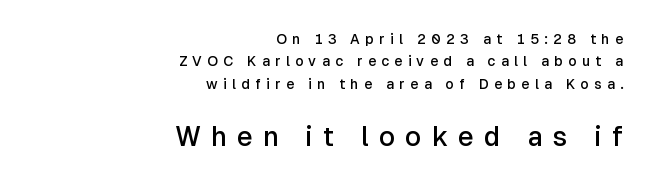
{"italic": "no", "bold": "semi", "underline": "no", "align": "right", "line_spacing": "normal", "line_spacing_ratio": 1.6, "letter_spacing": "wide", "letter_spacing_em": 0.38, "larger_block": "second", "size_ratio": 1.93, "glyph_px": 27}
